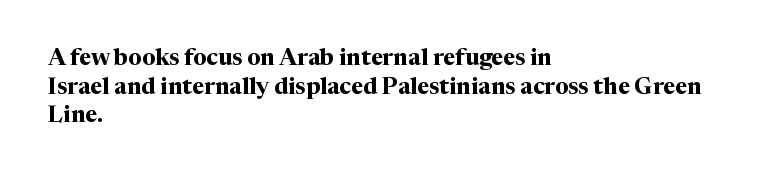
Every character sits straight up, as roman type does. Stroke thickness is high; the sample reads as a true bold. Inter-character spacing is left at the font's built-in metrics. Casual observation: everything's shoved over to the left. The specimen omits any rule beneath the text block's lines.
